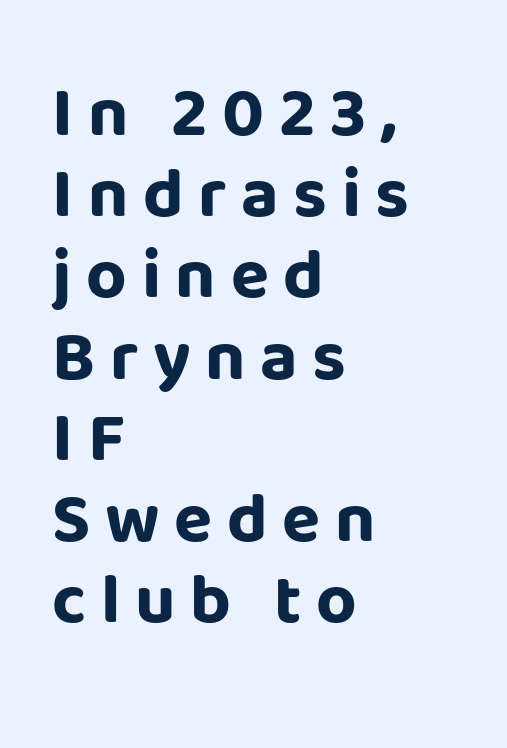
The image shows 70 px bold sans-serif type, upright; set left-aligned, line spacing 1.16x, unusually wide letter spacing (+0.21 em), not underlined; low stroke contrast and a large x-height.
